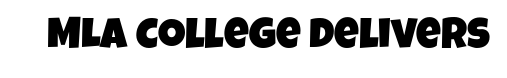
{"serif": "no", "width": "condensed", "stroke_contrast": "low", "x_height": "large", "monospaced": "no", "underline": "no", "letter_spacing": "normal", "letter_spacing_em": 0.0, "glyph_px": 43}
